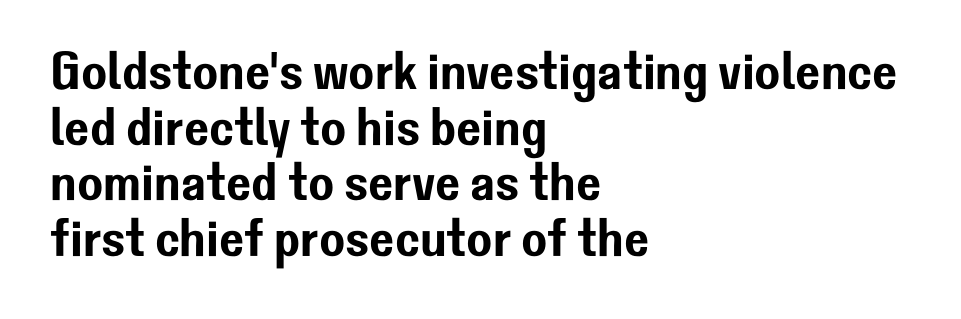
Q: Is the text italic (slanted)? A: No, it is upright.
Q: Is the typeface a serif or a sans-serif typeface? A: Sans-serif.
Q: Is the text underlined? A: No.
Q: How is the paragraph aligned? A: Left-aligned.
Q: Is the spacing between letters normal or unusually wide? A: Normal.
Q: Is the spacing between lines tight, normal or loose? A: Tight.
Q: Width (condensed, normal, or wide)? A: Normal.
Q: Stroke contrast? A: Low.
Q: x-height? A: Medium.
Q: Monospaced? A: No.
